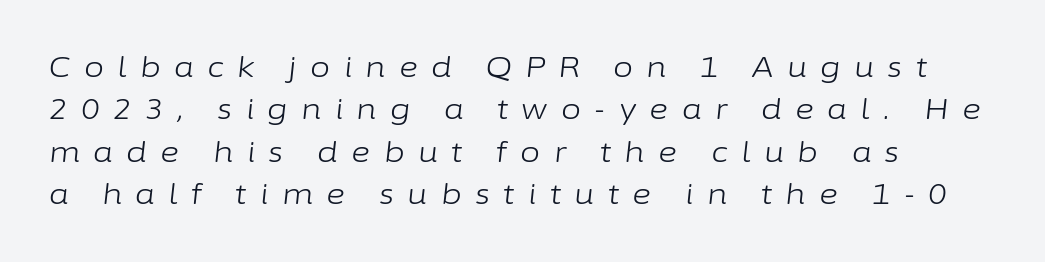
The compositor pushed each line to the left boundary. Rule under the text: the space is simply empty. Is the type slanted? Yes — the strokes lean at a clear angle. The letterforms sit at book weight or below. Does the leading feel generous? No, just average.
